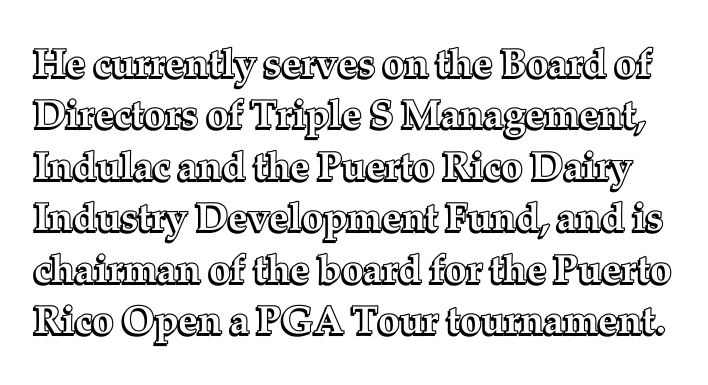
Q: Is the text italic (slanted)? A: No, it is upright.
Q: Is the text underlined? A: No.
Q: Is the spacing between letters normal or unusually wide? A: Normal.
Q: Is the spacing between lines tight, normal or loose? A: Normal.
Q: Width (condensed, normal, or wide)? A: Normal.
Q: x-height? A: Medium.
Q: Monospaced? A: No.
